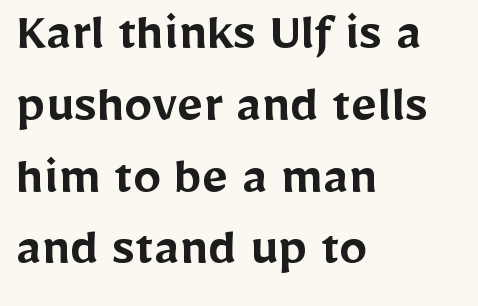
The image shows 57 px semibold sans-serif type, upright; set left-aligned, normal line spacing (1.26x), normal letter spacing, not underlined; low stroke contrast and a medium x-height.
